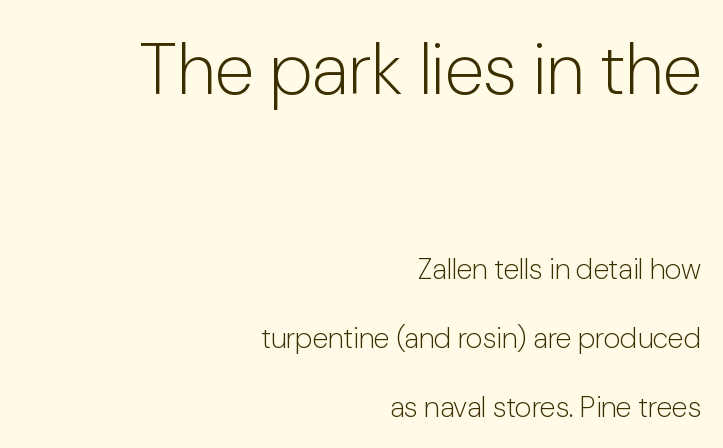
Q: Is the text bold? A: No.
Q: Is the text italic (slanted)? A: No, it is upright.
Q: Is the typeface a serif or a sans-serif typeface? A: Sans-serif.
Q: Is the text underlined? A: No.
Q: How is the paragraph aligned? A: Right-aligned.
Q: Is the spacing between letters normal or unusually wide? A: Normal.
Q: Is the spacing between lines tight, normal or loose? A: Loose.
Q: Which block of text is set in a larger size, the first (top) or the second (bottom)? A: The first (top) one.
Q: Width (condensed, normal, or wide)? A: Normal.
Q: Stroke contrast? A: Low.
Q: x-height? A: Medium.
Q: Monospaced? A: No.
